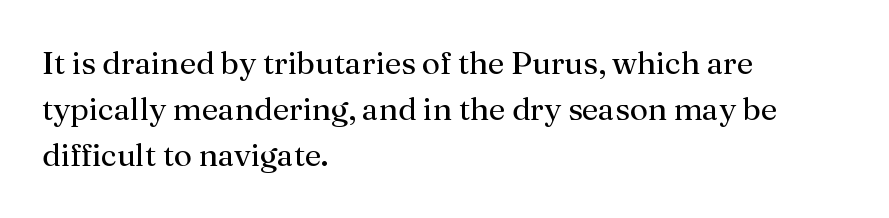
The face used here is proportionally spaced, like ordinary book or web type. Layout note: lines flush left. Reading down the column, the eye jumps a familiar distance to each next line. The line texture is even and compact thanks to regular tracking.
